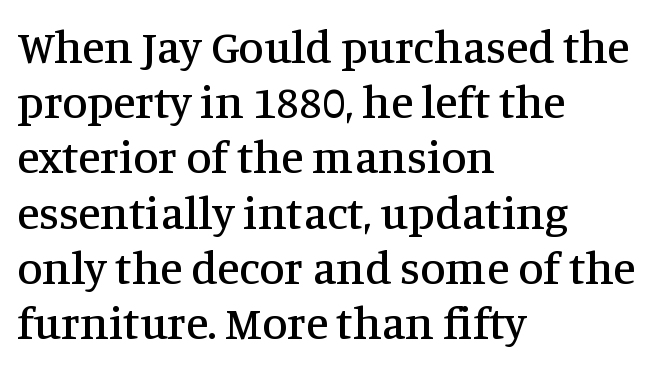
The image shows 46 px serif type, upright; set left-aligned, line spacing 1.2x, normal letter spacing, not underlined; medium stroke contrast and a large x-height.
